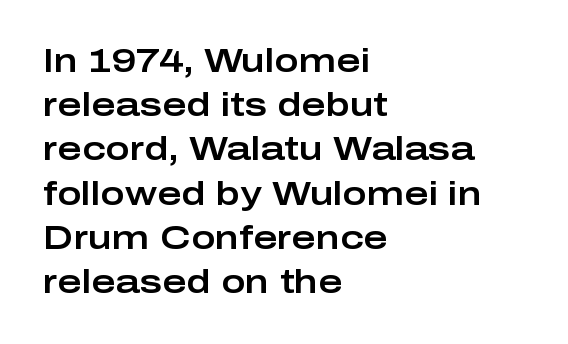
{"serif": "no", "italic": "no", "width": "wide", "stroke_contrast": "low", "x_height": "medium", "monospaced": "no", "underline": "no", "align": "left", "line_spacing": "normal", "line_spacing_ratio": 1.34, "letter_spacing": "normal", "letter_spacing_em": 0.0, "glyph_px": 33}
